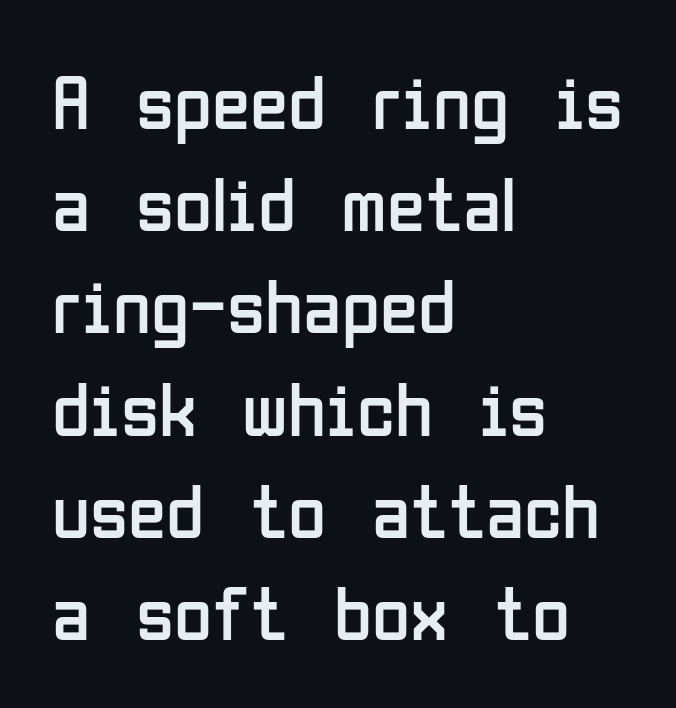
{"serif": "no", "italic": "no", "bold": "no", "weight": "regular", "width": "condensed", "stroke_contrast": "low", "x_height": "medium", "monospaced": "no", "underline": "no", "align": "left", "line_spacing": "normal", "line_spacing_ratio": 1.31, "letter_spacing": "normal", "letter_spacing_em": 0.0, "glyph_px": 78}
